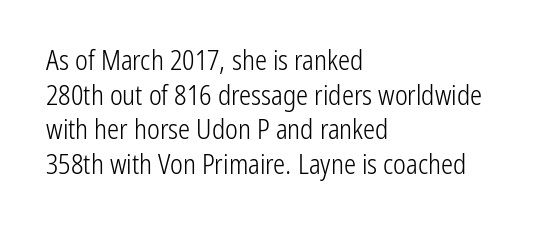
{"italic": "no", "bold": "no", "underline": "no", "align": "left", "line_spacing": "normal", "line_spacing_ratio": 1.28, "letter_spacing": "normal", "letter_spacing_em": 0.0, "glyph_px": 27}
